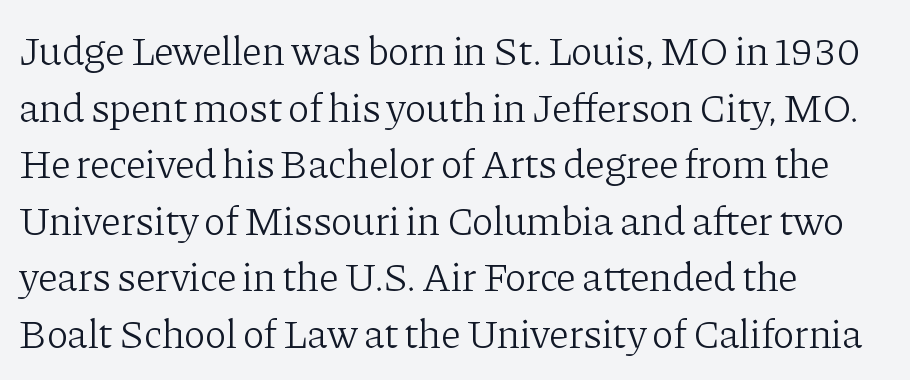
{"serif": "yes", "italic": "no", "bold": "no", "weight": "light", "width": "normal", "stroke_contrast": "low", "x_height": "medium", "monospaced": "no", "underline": "no", "align": "left", "line_spacing": "normal", "line_spacing_ratio": 1.38, "letter_spacing": "normal", "letter_spacing_em": 0.0, "glyph_px": 41}
